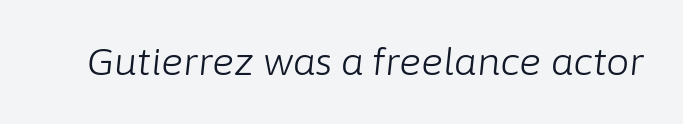
Q: Is the text bold? A: No.
Q: Is the text italic (slanted)? A: Yes, it leans right by about 6 degrees.
Q: Is the text underlined? A: No.
Q: Is the spacing between letters normal or unusually wide? A: Normal.
Q: Width (condensed, normal, or wide)? A: Normal.
Q: Stroke contrast? A: Low.
Q: x-height? A: Medium.
Q: Monospaced? A: No.
